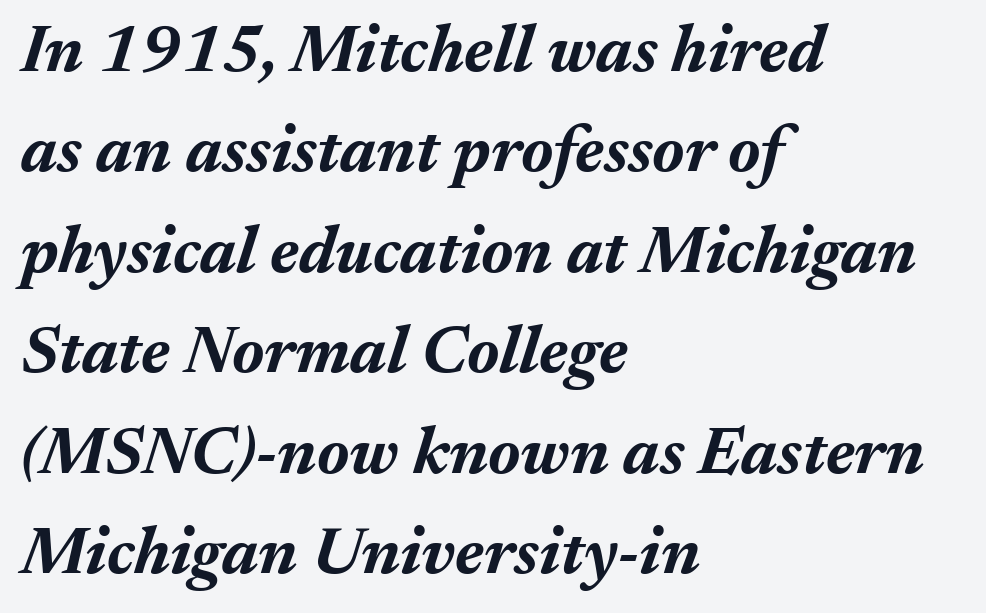
Yep, that's italic — everything's leaning. Nobody drew a line under any word here. Horizontal bands of white between lines are of average thickness. A full-strength bold gives these letters their thick strokes. Nobody touched the tracking dial on this one. The letters advance in unequal steps, a hallmark of proportional type.
